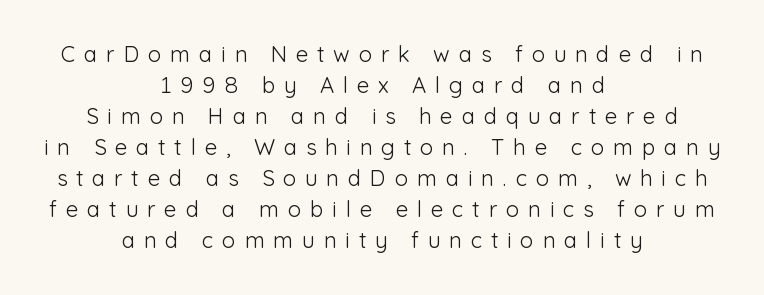
Q: Is the text bold? A: No.
Q: Is the text italic (slanted)? A: No, it is upright.
Q: Is the text underlined? A: No.
Q: How is the paragraph aligned? A: Centered.
Q: Is the spacing between letters normal or unusually wide? A: Unusually wide.
Q: Is the spacing between lines tight, normal or loose? A: Normal.
